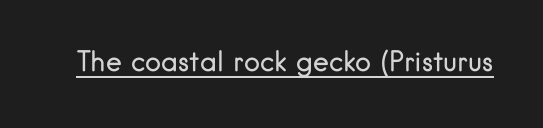
Q: Is the text bold? A: No.
Q: Is the text italic (slanted)? A: No, it is upright.
Q: Is the text underlined? A: Yes.
Q: Is the spacing between letters normal or unusually wide? A: Normal.
